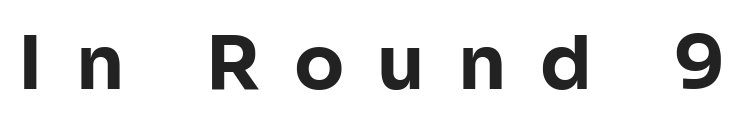
Q: Is the text bold? A: Yes.
Q: Is the text italic (slanted)? A: No, it is upright.
Q: Is the typeface a serif or a sans-serif typeface? A: Sans-serif.
Q: Is the text underlined? A: No.
Q: Is the spacing between letters normal or unusually wide? A: Unusually wide.
Q: Width (condensed, normal, or wide)? A: Normal.
Q: Stroke contrast? A: Low.
Q: x-height? A: Medium.
Q: Monospaced? A: No.
